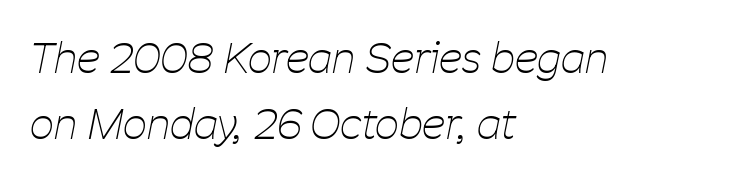
How would I describe the line gaps? Plain and ordinary. The letters sit at their default tracking, neither squeezed nor spread. Unbolded letterforms with no extra heft. The glyphs look as if they've been sheared to an angle.
